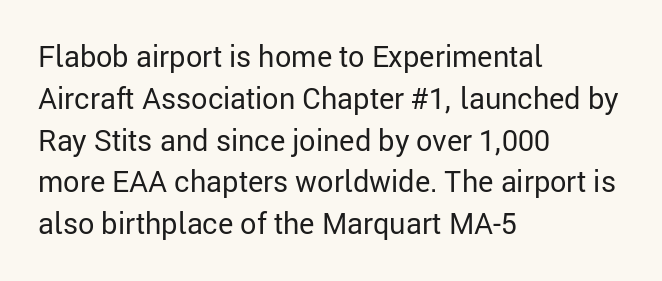
{"serif": "no", "italic": "no", "bold": "no", "weight": "regular", "width": "normal", "stroke_contrast": "low", "x_height": "medium", "monospaced": "no", "underline": "no", "align": "left", "line_spacing": "normal", "line_spacing_ratio": 1.44, "letter_spacing": "normal", "letter_spacing_em": 0.0, "glyph_px": 29}
